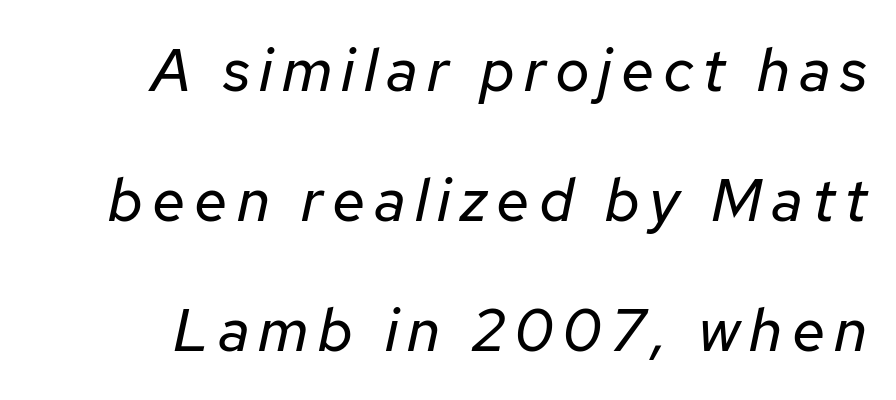
{"italic": "yes", "lean": "right", "slant_degrees": 12, "bold": "no", "weight": "regular", "width": "normal", "stroke_contrast": "low", "x_height": "medium", "monospaced": "no", "underline": "no", "line_spacing": "loose", "line_spacing_ratio": 2.17, "glyph_px": 60}
